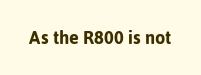
Q: Is the text italic (slanted)? A: No, it is upright.
Q: Is the text underlined? A: No.
Q: Is the spacing between letters normal or unusually wide? A: Normal.
